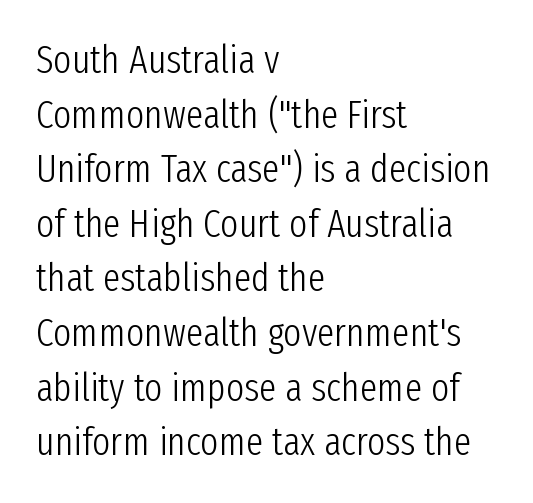
The rows are spaced the way most documents space them. A typesetter would call this zero additional tracking. Beneath every word, the page is bare. Layout note: lines flush left. No feet cap the strokes, marking this as sans-serif type.
